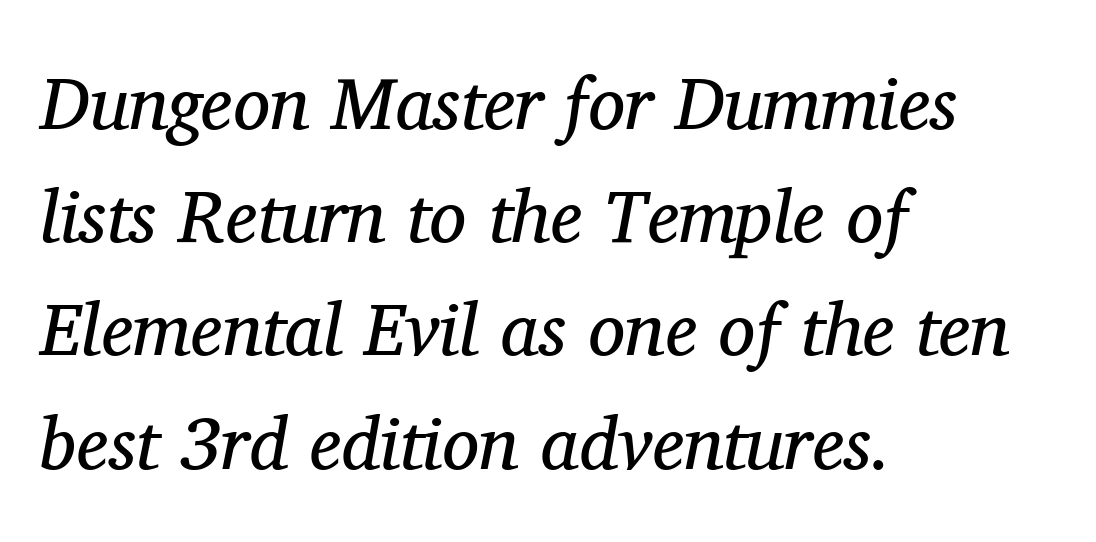
{"serif": "yes", "italic": "yes", "lean": "right", "slant_degrees": 11, "bold": "no", "weight": "regular", "width": "normal", "stroke_contrast": "medium", "x_height": "medium", "monospaced": "no", "underline": "no", "align": "left", "line_spacing": "normal", "line_spacing_ratio": 1.53, "letter_spacing": "normal", "letter_spacing_em": 0.0, "glyph_px": 74}
